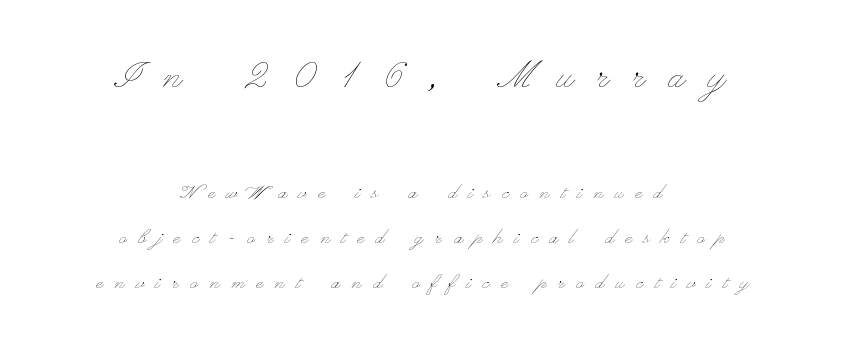
You could not count columns in this text — the font is proportionally spaced. Unbolded letterforms with no extra heft. There is plenty of visible air inserted between adjacent glyphs.
